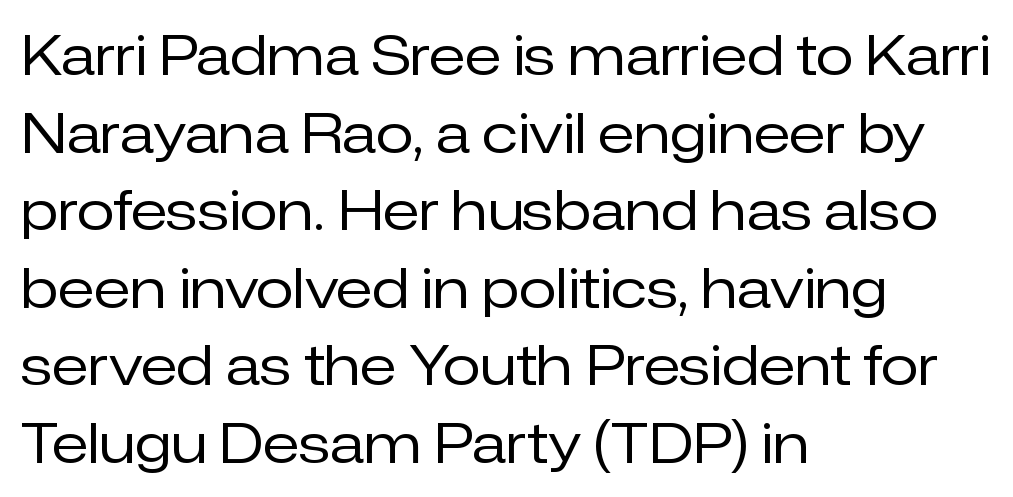
The strokes are not fattened; the text isn't bold. All the whitespace from short lines collects on the right. Each letter keeps its own natural width here, so spacing adapts to shape. Successive baselines arrive at the customary interval.
